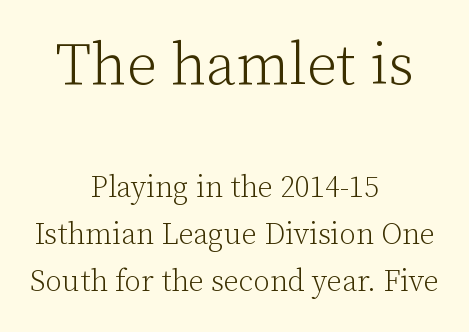
Q: Is the text bold? A: No.
Q: Is the text italic (slanted)? A: No, it is upright.
Q: Is the typeface a serif or a sans-serif typeface? A: Serif.
Q: Is the text underlined? A: No.
Q: How is the paragraph aligned? A: Centered.
Q: Is the spacing between letters normal or unusually wide? A: Normal.
Q: Is the spacing between lines tight, normal or loose? A: Normal.
Q: Which block of text is set in a larger size, the first (top) or the second (bottom)? A: The first (top) one.
Q: Width (condensed, normal, or wide)? A: Normal.
Q: Stroke contrast? A: Low.
Q: x-height? A: Medium.
Q: Monospaced? A: No.
